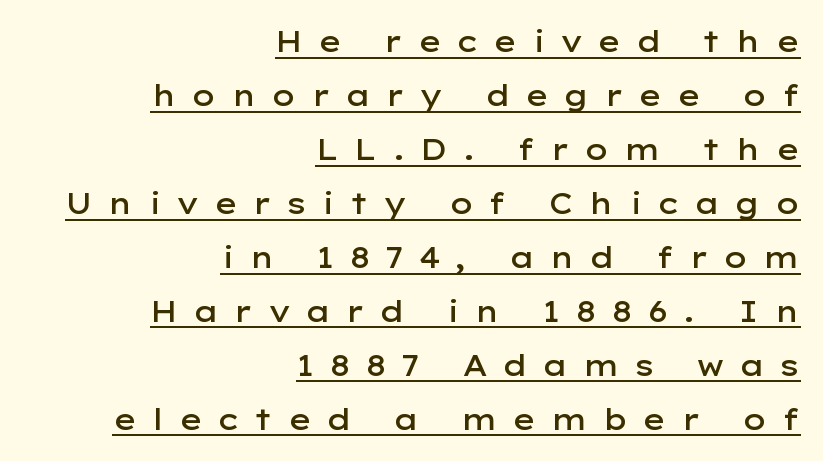
Q: Is the text bold? A: Semi-bold.
Q: Is the text italic (slanted)? A: No, it is upright.
Q: Is the typeface a serif or a sans-serif typeface? A: Sans-serif.
Q: Is the text underlined? A: Yes.
Q: How is the paragraph aligned? A: Right-aligned.
Q: Is the spacing between letters normal or unusually wide? A: Unusually wide.
Q: Width (condensed, normal, or wide)? A: Wide.
Q: Stroke contrast? A: Low.
Q: x-height? A: Medium.
Q: Monospaced? A: No.
